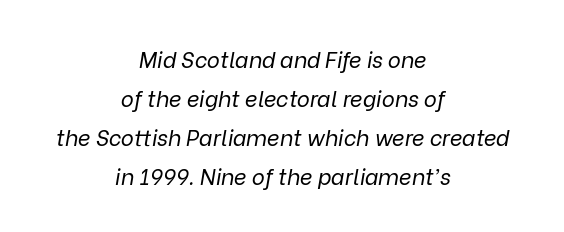
The image shows 22 px text type, italic (leaning right); set centered, line spacing 1.77x, normal letter spacing, not underlined.
